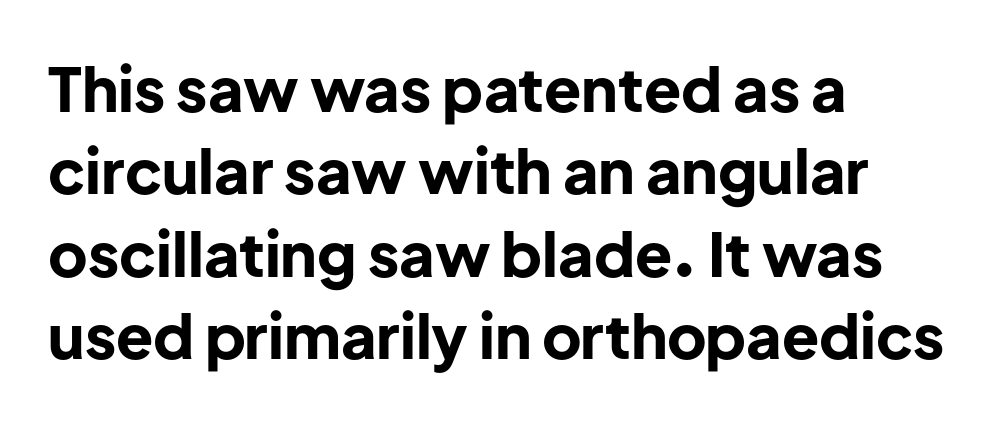
{"serif": "no", "italic": "no", "bold": "yes", "weight": "bold", "width": "normal", "stroke_contrast": "low", "x_height": "medium", "monospaced": "no", "underline": "no", "align": "left", "line_spacing": "normal", "line_spacing_ratio": 1.35, "letter_spacing": "normal", "letter_spacing_em": 0.0, "glyph_px": 61}
